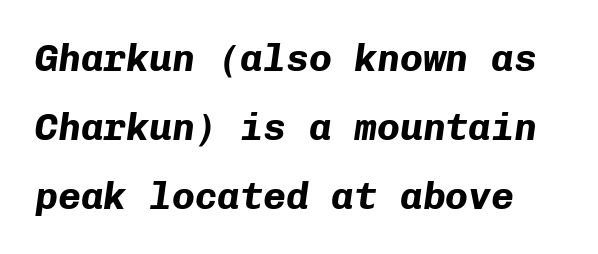
No extra tracking has been applied to these lines. It's the slanting kind of type. Is this a fixed-width face? Yes — each glyph sits in an identical cell. Clear beneath every line of the passage. The font is running at its bold setting.
